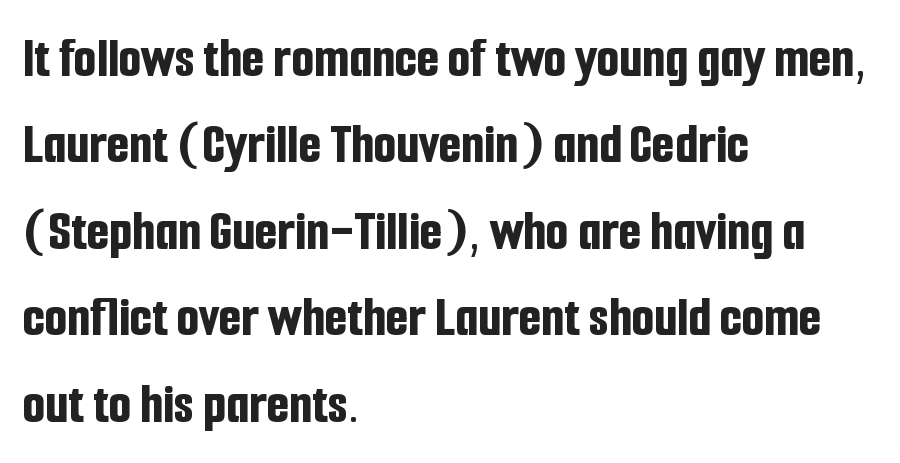
You can tell it's not italic because the verticals are truly vertical. The strokes are fattened all the way to bold. One glance says typical: line gaps are just what's usual. The setting favours the left margin, as ordinary paragraphs usually do. The rendering keeps characters at their native spacing.
